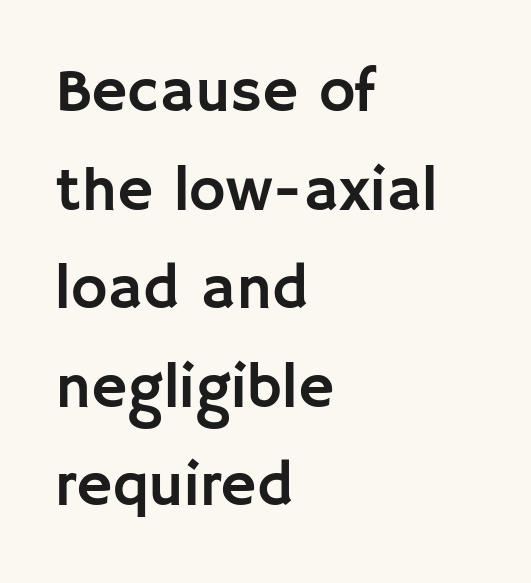
The image shows 62 px sans-serif type, upright; set left-aligned, normal line spacing (1.59x), normal letter spacing, not underlined; low stroke contrast and a large x-height.
